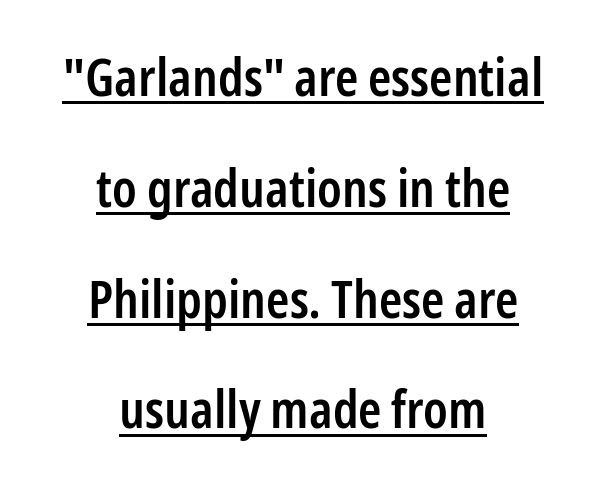
Q: Is the text bold? A: Semi-bold.
Q: Is the text italic (slanted)? A: No, it is upright.
Q: Is the typeface a serif or a sans-serif typeface? A: Sans-serif.
Q: Is the text underlined? A: Yes.
Q: How is the paragraph aligned? A: Centered.
Q: Is the spacing between letters normal or unusually wide? A: Normal.
Q: Is the spacing between lines tight, normal or loose? A: Loose.
Q: Width (condensed, normal, or wide)? A: Condensed.
Q: Stroke contrast? A: Low.
Q: x-height? A: Medium.
Q: Monospaced? A: No.
